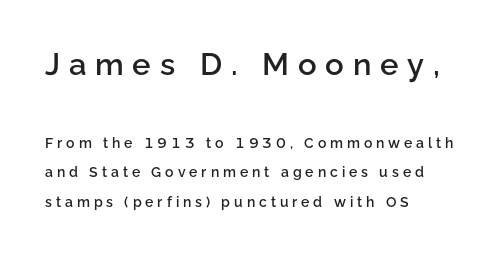
Q: Is the text bold? A: Semi-bold.
Q: Is the text italic (slanted)? A: No, it is upright.
Q: Is the typeface a serif or a sans-serif typeface? A: Sans-serif.
Q: Is the text underlined? A: No.
Q: How is the paragraph aligned? A: Left-aligned.
Q: Is the spacing between letters normal or unusually wide? A: Unusually wide.
Q: Is the spacing between lines tight, normal or loose? A: Loose.
Q: Which block of text is set in a larger size, the first (top) or the second (bottom)? A: The first (top) one.
Q: Width (condensed, normal, or wide)? A: Normal.
Q: Stroke contrast? A: Low.
Q: x-height? A: Medium.
Q: Monospaced? A: No.
